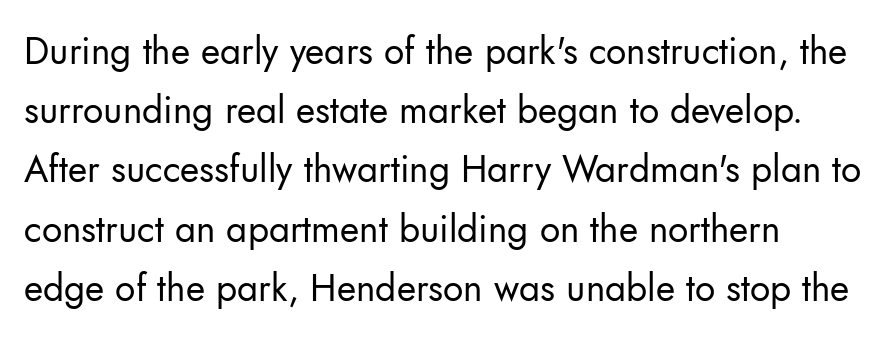
Q: Is the text bold? A: No.
Q: Is the text italic (slanted)? A: No, it is upright.
Q: Is the typeface a serif or a sans-serif typeface? A: Sans-serif.
Q: Is the text underlined? A: No.
Q: How is the paragraph aligned? A: Left-aligned.
Q: Is the spacing between letters normal or unusually wide? A: Normal.
Q: Is the spacing between lines tight, normal or loose? A: Normal.
Q: Width (condensed, normal, or wide)? A: Normal.
Q: Stroke contrast? A: Low.
Q: x-height? A: Small.
Q: Monospaced? A: No.
